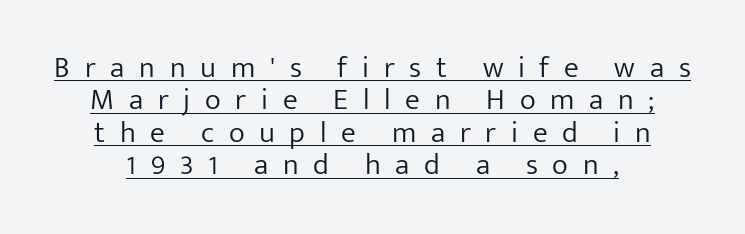
Q: Is the text bold? A: No.
Q: Is the text italic (slanted)? A: No, it is upright.
Q: Is the typeface a serif or a sans-serif typeface? A: Sans-serif.
Q: Is the text underlined? A: Yes.
Q: How is the paragraph aligned? A: Centered.
Q: Is the spacing between letters normal or unusually wide? A: Unusually wide.
Q: Is the spacing between lines tight, normal or loose? A: Tight.
Q: Width (condensed, normal, or wide)? A: Normal.
Q: Stroke contrast? A: Low.
Q: x-height? A: Medium.
Q: Monospaced? A: No.
